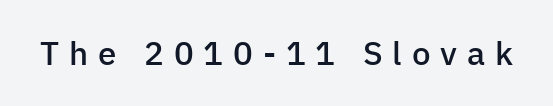
Q: Is the text bold? A: Semi-bold.
Q: Is the text italic (slanted)? A: No, it is upright.
Q: Is the typeface a serif or a sans-serif typeface? A: Sans-serif.
Q: Is the text underlined? A: No.
Q: Is the spacing between letters normal or unusually wide? A: Unusually wide.
Q: Width (condensed, normal, or wide)? A: Normal.
Q: Stroke contrast? A: Low.
Q: x-height? A: Medium.
Q: Monospaced? A: No.
